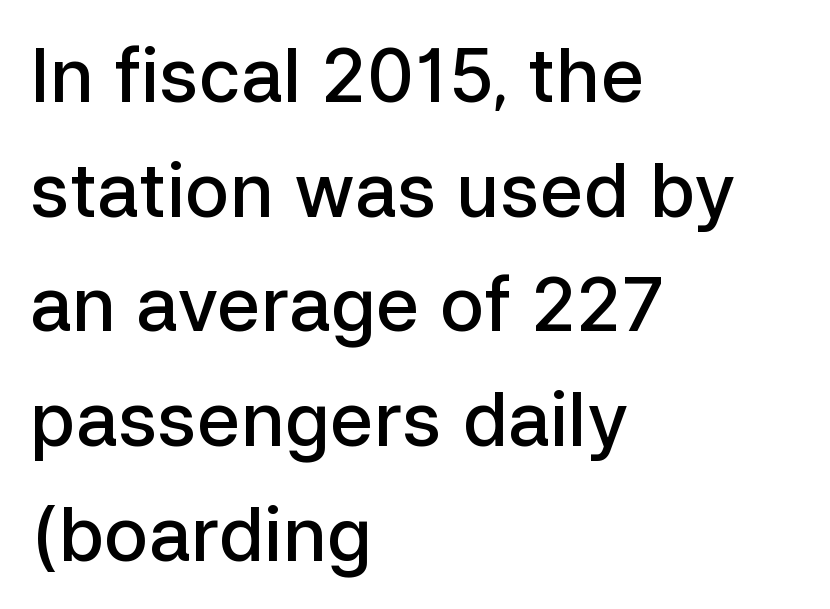
The image shows 74 px semibold sans-serif type, upright; set left-aligned, normal line spacing (1.55x), normal letter spacing, not underlined; low stroke contrast and a medium x-height.
